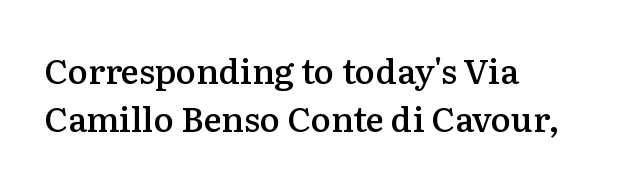
The image shows 34 px semibold serif type, upright; set left-aligned, normal line spacing (1.4x), normal letter spacing, not underlined; medium stroke contrast and a medium x-height.
